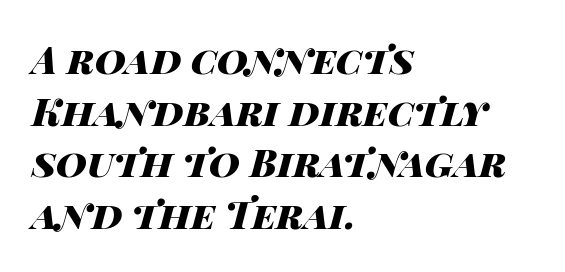
{"italic": "yes", "lean": "right", "slant_degrees": 14, "bold": "yes", "weight": "heavy", "width": "wide", "stroke_contrast": "high", "x_height": "large", "monospaced": "no", "underline": "no", "align": "left", "line_spacing": "normal", "line_spacing_ratio": 1.36, "letter_spacing": "normal", "letter_spacing_em": 0.0, "glyph_px": 38}
